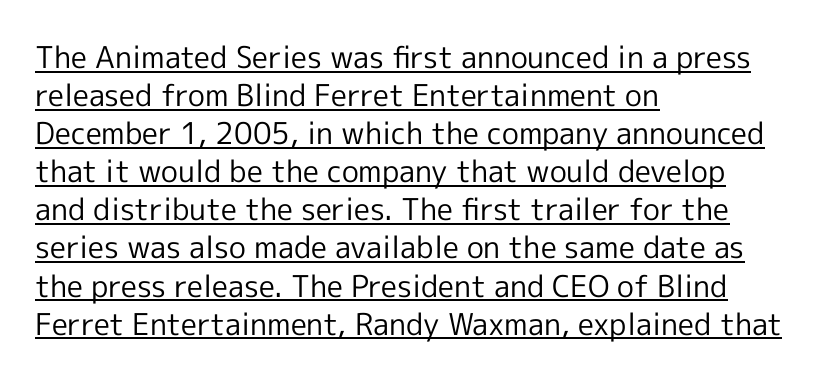
Q: Is the text bold? A: No.
Q: Is the text italic (slanted)? A: No, it is upright.
Q: Is the typeface a serif or a sans-serif typeface? A: Sans-serif.
Q: Is the text underlined? A: Yes.
Q: How is the paragraph aligned? A: Left-aligned.
Q: Is the spacing between letters normal or unusually wide? A: Normal.
Q: Is the spacing between lines tight, normal or loose? A: Normal.
Q: Width (condensed, normal, or wide)? A: Normal.
Q: x-height? A: Medium.
Q: Monospaced? A: No.
